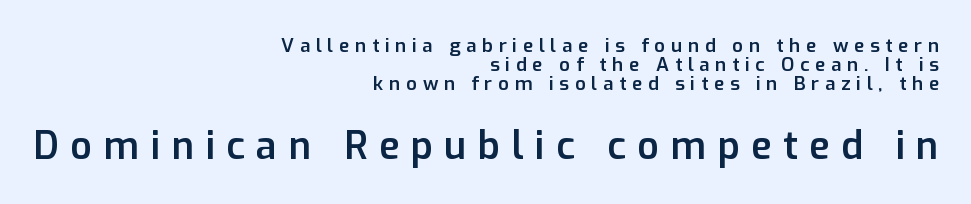
The image shows 38 px semibold sans-serif type, upright; set right-aligned, tight line spacing (1.01x), unusually wide letter spacing (+0.3 em), not underlined; the second (bottom) block is 2.0x larger; low stroke contrast and a medium x-height.
